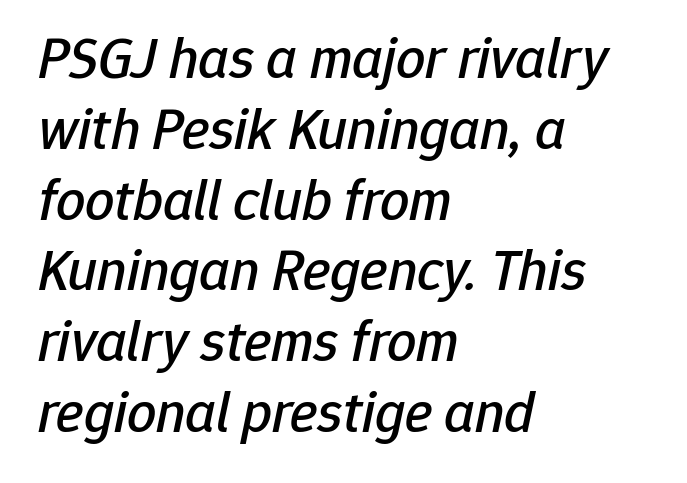
Q: Is the text italic (slanted)? A: Yes, it leans right by about 12 degrees.
Q: Is the text underlined? A: No.
Q: How is the paragraph aligned? A: Left-aligned.
Q: Is the spacing between letters normal or unusually wide? A: Normal.
Q: Width (condensed, normal, or wide)? A: Normal.
Q: Stroke contrast? A: Low.
Q: x-height? A: Medium.
Q: Monospaced? A: No.
